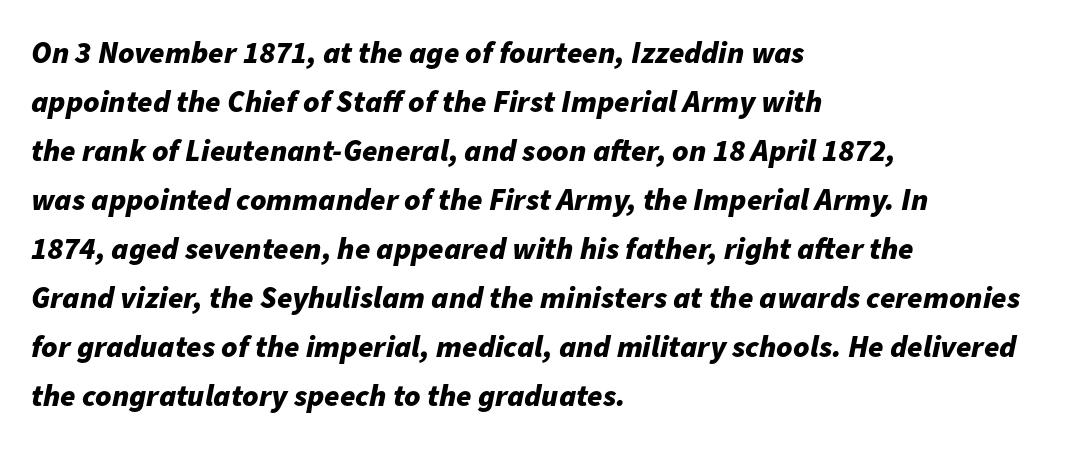
The image shows 31 px bold type, italic (leaning right); set left-aligned, normal line spacing (1.58x), normal letter spacing, not underlined; low stroke contrast and a medium x-height.
